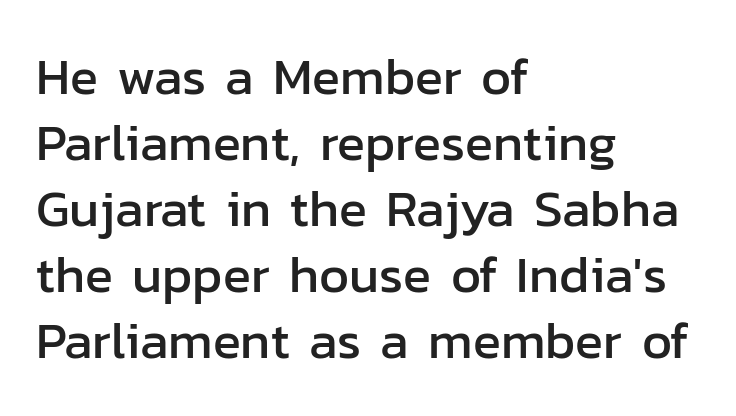
Q: Is the text italic (slanted)? A: No, it is upright.
Q: Is the typeface a serif or a sans-serif typeface? A: Sans-serif.
Q: Is the text underlined? A: No.
Q: How is the paragraph aligned? A: Left-aligned.
Q: Is the spacing between letters normal or unusually wide? A: Normal.
Q: Is the spacing between lines tight, normal or loose? A: Normal.
Q: Width (condensed, normal, or wide)? A: Normal.
Q: Stroke contrast? A: Low.
Q: x-height? A: Medium.
Q: Monospaced? A: No.
